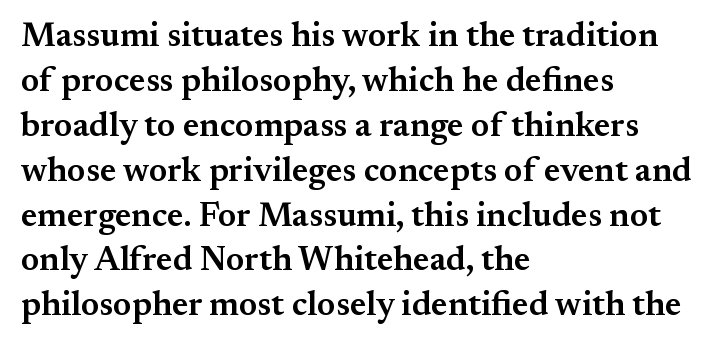
Q: Is the text bold? A: Semi-bold.
Q: Is the text italic (slanted)? A: No, it is upright.
Q: Is the typeface a serif or a sans-serif typeface? A: Serif.
Q: Is the text underlined? A: No.
Q: How is the paragraph aligned? A: Left-aligned.
Q: Is the spacing between letters normal or unusually wide? A: Normal.
Q: Is the spacing between lines tight, normal or loose? A: Normal.
Q: Width (condensed, normal, or wide)? A: Normal.
Q: Stroke contrast? A: Medium.
Q: x-height? A: Small.
Q: Monospaced? A: No.
